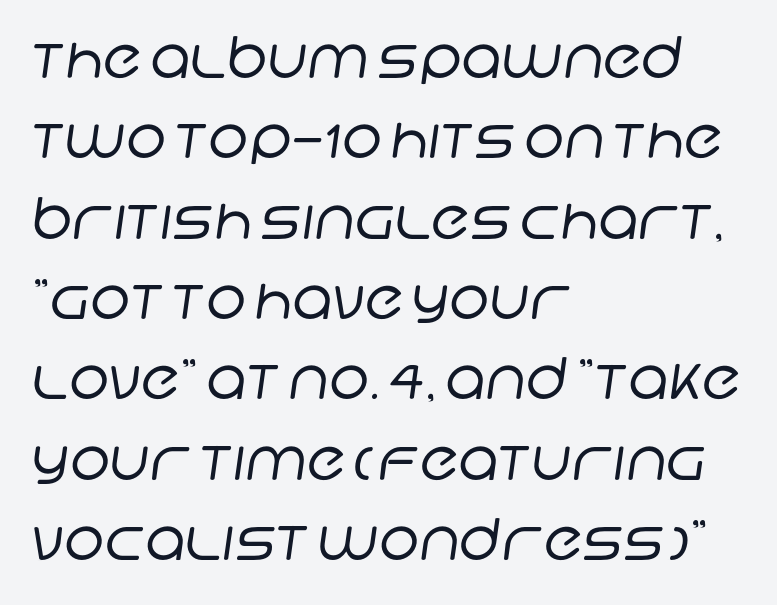
A clean baseline with only descenders dipping below it. Short and long lines alike share a common starting point at left. The rendering uses natural spacing where letterforms have individual widths. Vertical stems look standard width or narrower in stroke. Default kerning and tracking; the words read as compact shapes. The characters display no serif detailing; their extremities are plain.
